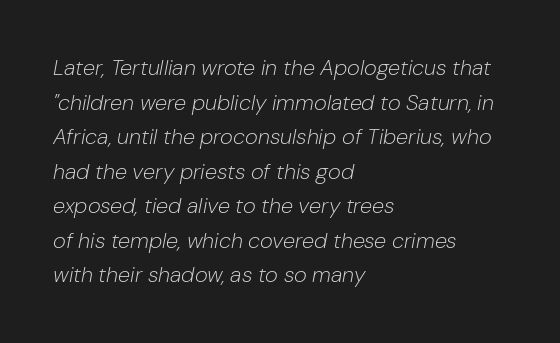
{"italic": "yes", "lean": "right", "slant_degrees": 10, "bold": "no", "underline": "no", "align": "left", "line_spacing": "normal", "line_spacing_ratio": 1.57, "letter_spacing": "normal", "letter_spacing_em": 0.0, "glyph_px": 22}
